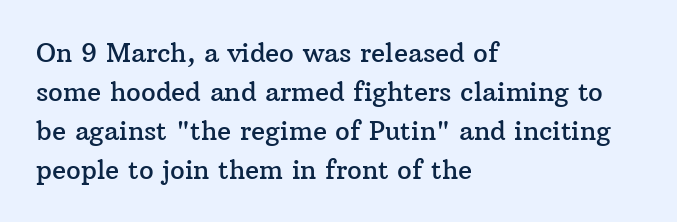
Q: Is the text italic (slanted)? A: No, it is upright.
Q: Is the text underlined? A: No.
Q: How is the paragraph aligned? A: Left-aligned.
Q: Is the spacing between letters normal or unusually wide? A: Normal.
Q: Is the spacing between lines tight, normal or loose? A: Normal.
